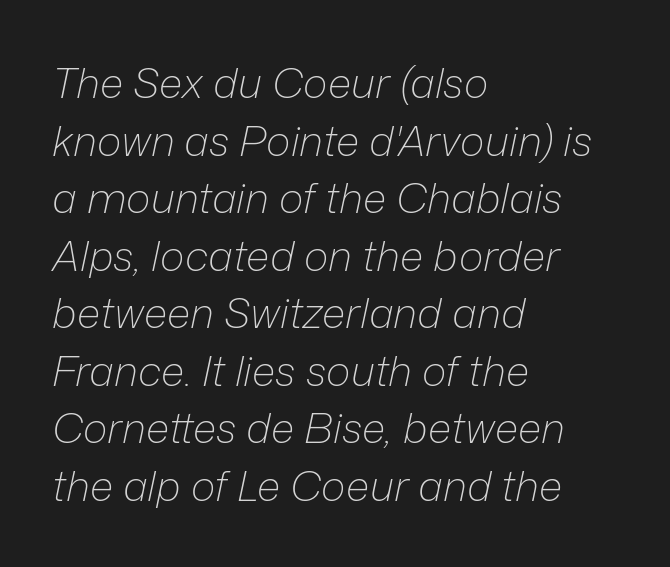
{"italic": "yes", "lean": "right", "slant_degrees": 12, "bold": "no", "weight": "light", "width": "normal", "stroke_contrast": "low", "x_height": "medium", "monospaced": "no", "underline": "no", "align": "left", "line_spacing": "normal", "line_spacing_ratio": 1.37, "letter_spacing": "normal", "letter_spacing_em": 0.0, "glyph_px": 42}
